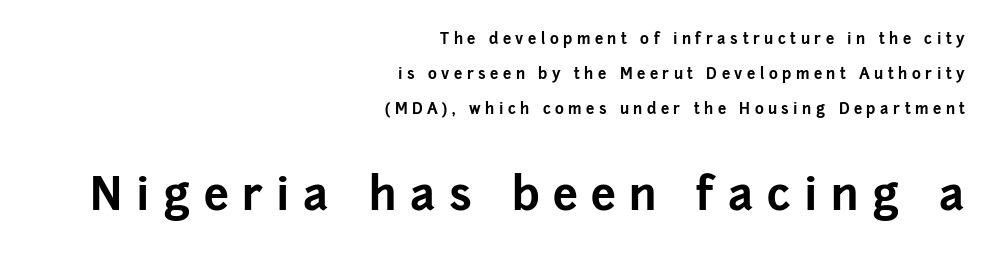
{"serif": "no", "italic": "no", "bold": "yes", "weight": "bold", "width": "normal", "stroke_contrast": "low", "x_height": "medium", "monospaced": "no", "underline": "no", "align": "right", "line_spacing": "loose", "line_spacing_ratio": 2.34, "letter_spacing": "wide", "letter_spacing_em": 0.3, "larger_block": "second", "size_ratio": 3.0, "glyph_px": 45}
